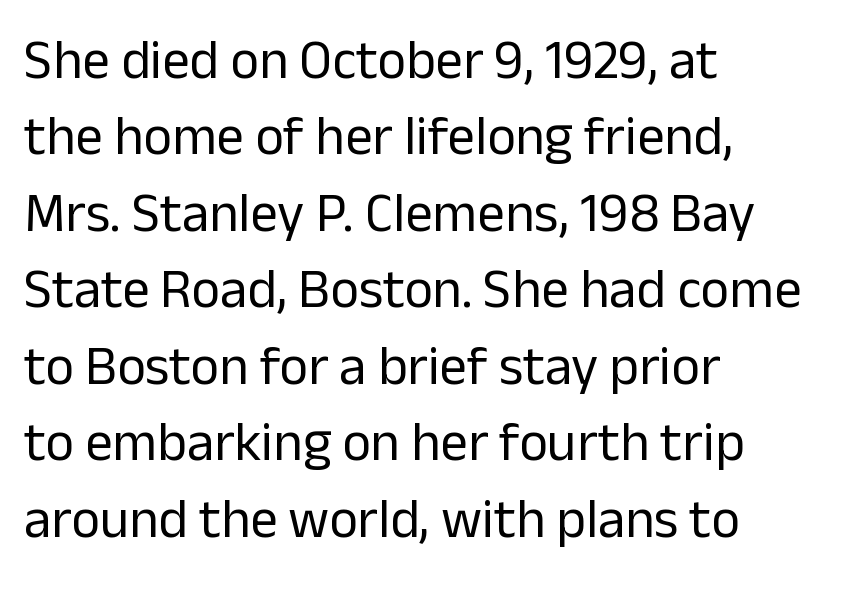
Q: Is the text bold? A: No.
Q: Is the text italic (slanted)? A: No, it is upright.
Q: Is the typeface a serif or a sans-serif typeface? A: Sans-serif.
Q: Is the text underlined? A: No.
Q: How is the paragraph aligned? A: Left-aligned.
Q: Is the spacing between letters normal or unusually wide? A: Normal.
Q: Is the spacing between lines tight, normal or loose? A: Normal.
Q: Width (condensed, normal, or wide)? A: Normal.
Q: Stroke contrast? A: Low.
Q: x-height? A: Medium.
Q: Monospaced? A: No.
